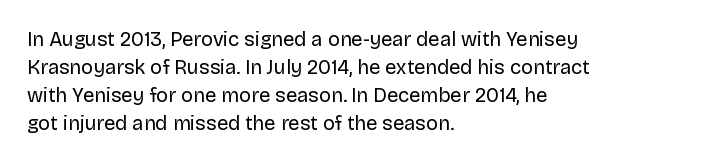
A roman cut, with each character standing at attention. Compared with a centered layout, this one pins lines to the left instead. Evenly set lines give the paragraph a standard silhouette. Heft: none added — not bold. The baseline area is clear.
